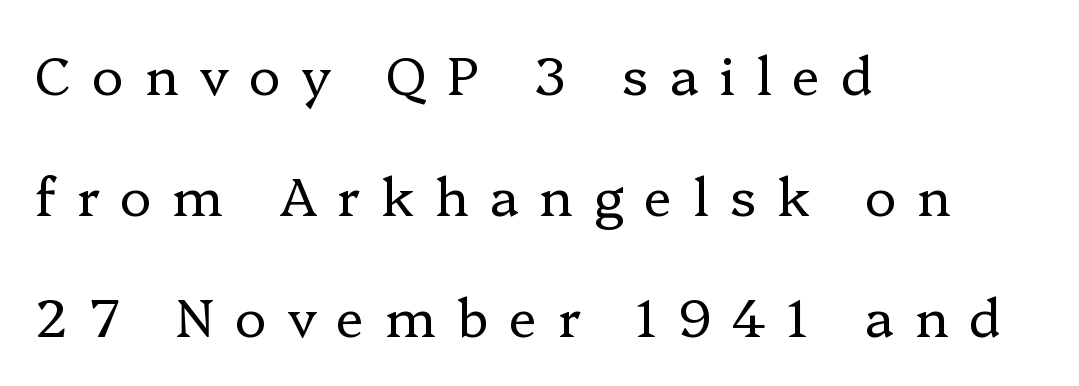
The font family rendered here belongs to the serif group. In terms of posture, this sample is upright. If you drew a ruler down the left edge, every line would touch it. Stem width sits at or under what a default text font uses. Proportional: the letters do not fall into vertical columns. Vertical spacing — loose.
